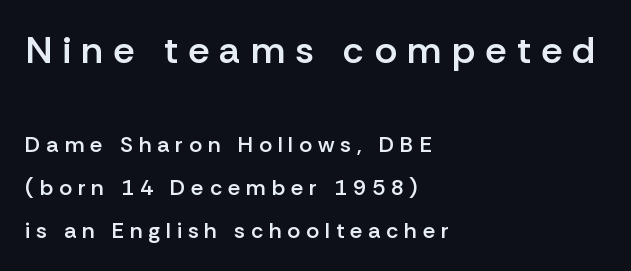
{"serif": "no", "italic": "no", "bold": "semi", "weight": "semibold", "width": "normal", "stroke_contrast": "low", "x_height": "medium", "monospaced": "no", "underline": "no", "align": "left", "line_spacing": "loose", "line_spacing_ratio": 1.96, "letter_spacing": "wide", "letter_spacing_em": 0.27, "larger_block": "first", "size_ratio": 1.73, "glyph_px": 38}
